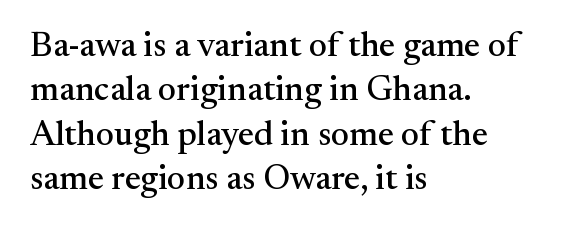
{"serif": "yes", "italic": "no", "width": "normal", "stroke_contrast": "medium", "x_height": "small", "monospaced": "no", "underline": "no", "align": "left", "line_spacing": "normal", "line_spacing_ratio": 1.27, "letter_spacing": "normal", "letter_spacing_em": 0.0, "glyph_px": 35}
